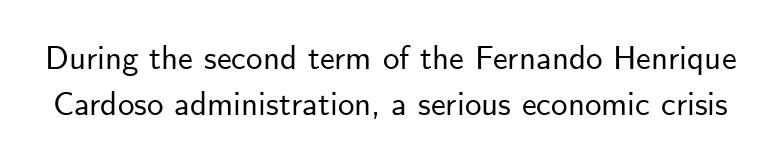
Q: Is the text italic (slanted)? A: No, it is upright.
Q: Is the typeface a serif or a sans-serif typeface? A: Sans-serif.
Q: Is the text underlined? A: No.
Q: Is the spacing between letters normal or unusually wide? A: Normal.
Q: Is the spacing between lines tight, normal or loose? A: Normal.
Q: Width (condensed, normal, or wide)? A: Normal.
Q: Stroke contrast? A: Low.
Q: x-height? A: Small.
Q: Monospaced? A: No.
